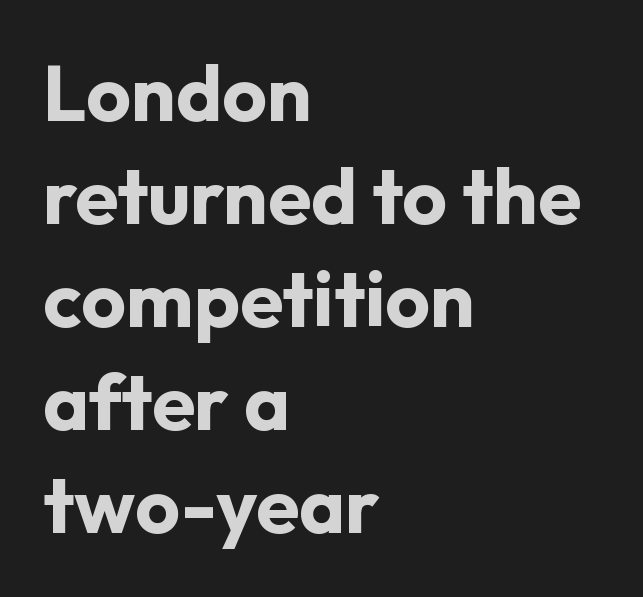
Does the lettering tilt? It doesn't — this is upright. This rendering leaves character spacing at its baseline value. Font category for this specimen: sans-serif. Visually the block forms a straight wall on the left and a jagged coastline on the right.
